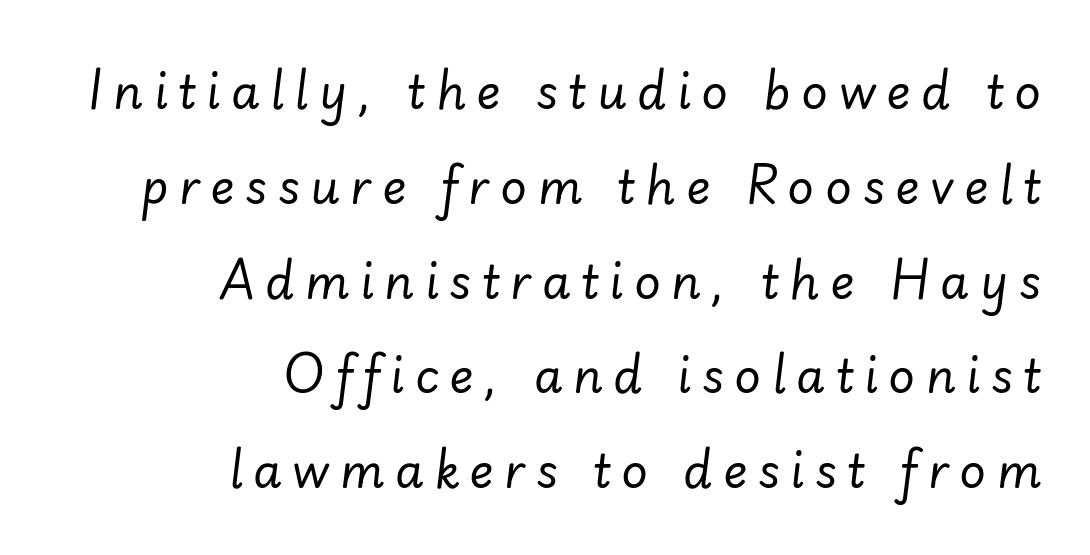
The lines in this sample share a right terminus and differ only in where they begin. Compared with a typical body face, this is equally light or lighter still. Decoration check: the copy has no underline. The lines are spread far apart with generous leading.
